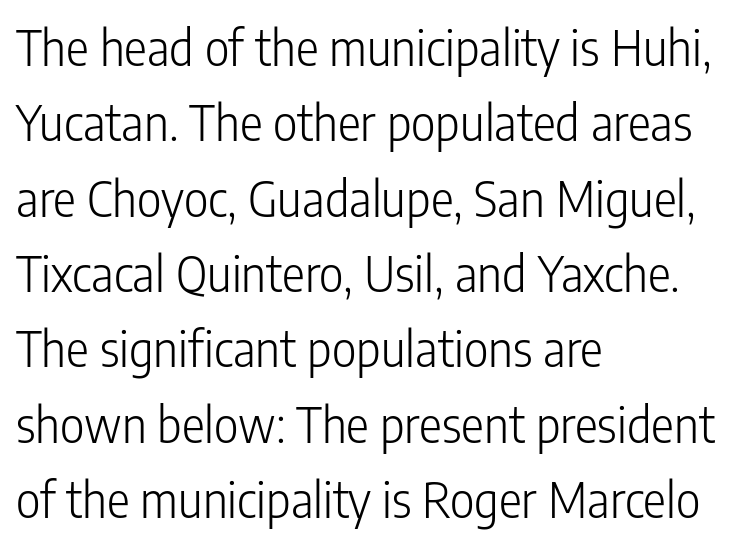
Q: Is the text bold? A: No.
Q: Is the text italic (slanted)? A: No, it is upright.
Q: Is the typeface a serif or a sans-serif typeface? A: Sans-serif.
Q: Is the text underlined? A: No.
Q: How is the paragraph aligned? A: Left-aligned.
Q: Is the spacing between letters normal or unusually wide? A: Normal.
Q: Is the spacing between lines tight, normal or loose? A: Normal.
Q: Width (condensed, normal, or wide)? A: Condensed.
Q: Stroke contrast? A: Low.
Q: x-height? A: Medium.
Q: Monospaced? A: No.
